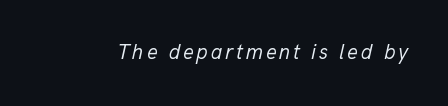
Ink coverage per letter is moderate at most. No word sits above an underline. Emphasis-style slanted type is in use.
